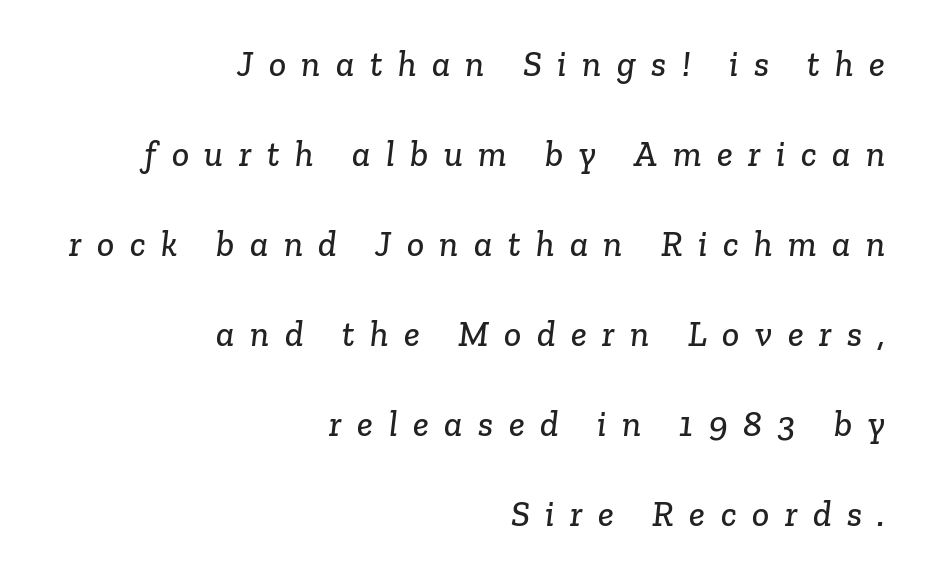
These lines are composed in type with serifs. Caption: expanded tracking, letters set apart. Varying glyph widths throughout — classic text-font behaviour. Does the leading feel generous? Absolutely, it's lavish.
